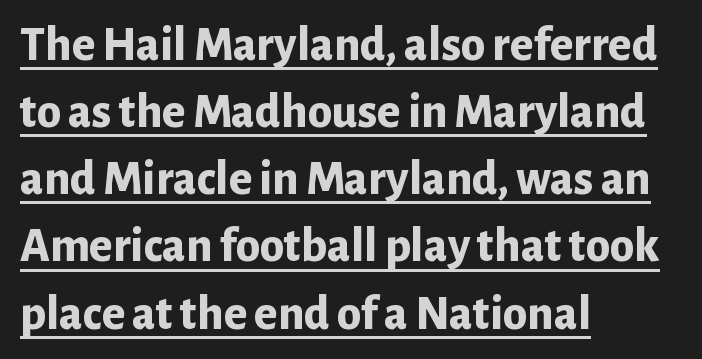
{"serif": "no", "italic": "no", "bold": "yes", "weight": "bold", "width": "normal", "stroke_contrast": "low", "x_height": "medium", "monospaced": "no", "underline": "yes", "align": "left", "line_spacing": "normal", "line_spacing_ratio": 1.37, "letter_spacing": "normal", "letter_spacing_em": 0.0, "glyph_px": 49}
